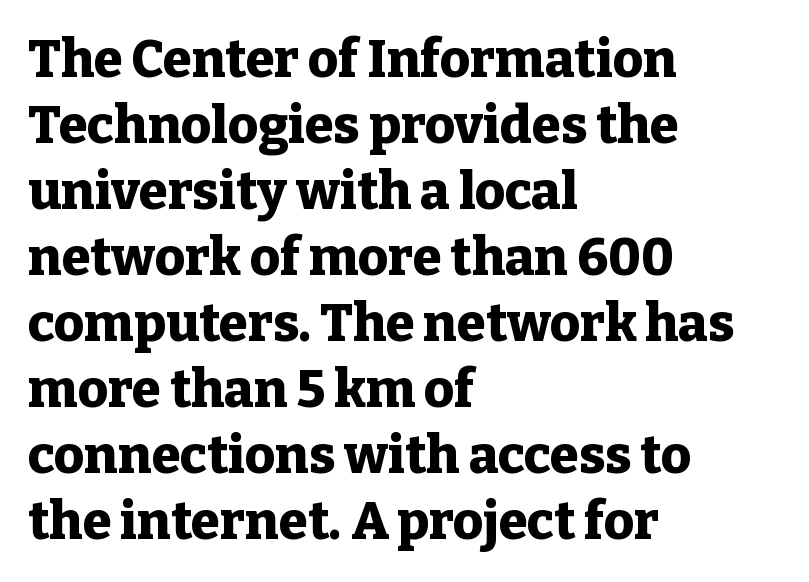
Q: Is the text bold? A: Yes.
Q: Is the text italic (slanted)? A: No, it is upright.
Q: Is the typeface a serif or a sans-serif typeface? A: Serif.
Q: Is the text underlined? A: No.
Q: How is the paragraph aligned? A: Left-aligned.
Q: Is the spacing between letters normal or unusually wide? A: Normal.
Q: Is the spacing between lines tight, normal or loose? A: Normal.
Q: Width (condensed, normal, or wide)? A: Normal.
Q: Stroke contrast? A: Low.
Q: x-height? A: Medium.
Q: Monospaced? A: No.
